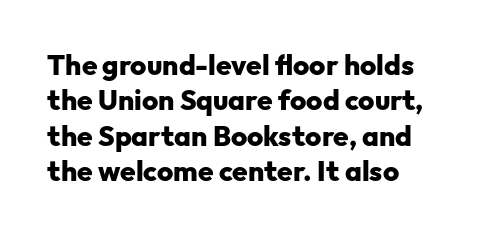
Q: Is the text bold? A: Yes.
Q: Is the text italic (slanted)? A: No, it is upright.
Q: Is the typeface a serif or a sans-serif typeface? A: Sans-serif.
Q: Is the text underlined? A: No.
Q: How is the paragraph aligned? A: Left-aligned.
Q: Is the spacing between letters normal or unusually wide? A: Normal.
Q: Is the spacing between lines tight, normal or loose? A: Normal.
Q: Width (condensed, normal, or wide)? A: Normal.
Q: Stroke contrast? A: Low.
Q: x-height? A: Medium.
Q: Monospaced? A: No.
